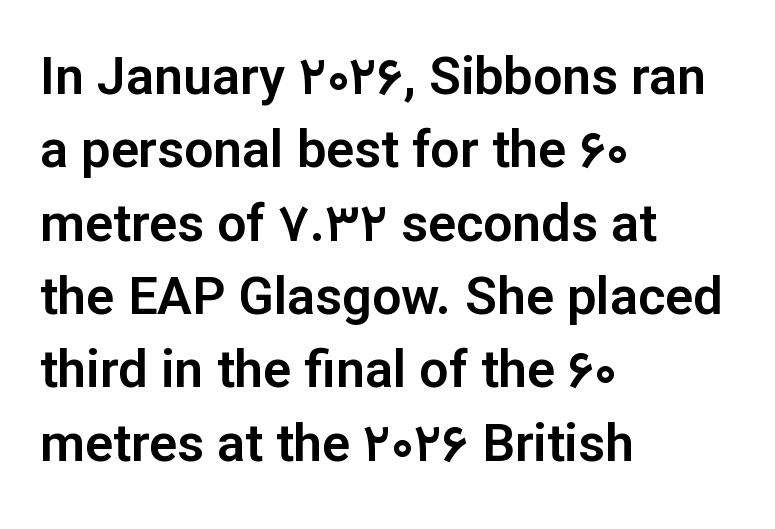
{"serif": "no", "italic": "no", "width": "normal", "stroke_contrast": "low", "x_height": "medium", "monospaced": "no", "underline": "no", "align": "left", "line_spacing": "normal", "line_spacing_ratio": 1.41, "letter_spacing": "normal", "letter_spacing_em": 0.0, "glyph_px": 52}
